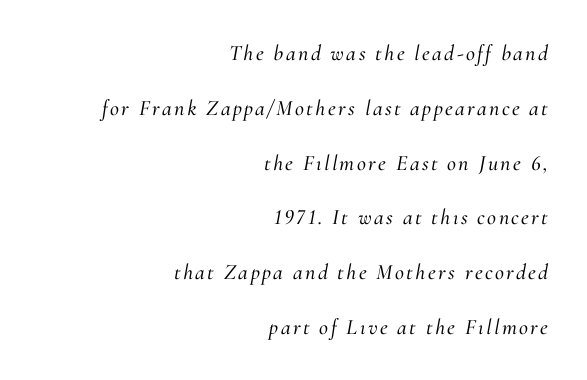
{"italic": "yes", "lean": "right", "slant_degrees": 10, "underline": "no", "align": "right", "line_spacing": "loose", "line_spacing_ratio": 2.49, "glyph_px": 22}
